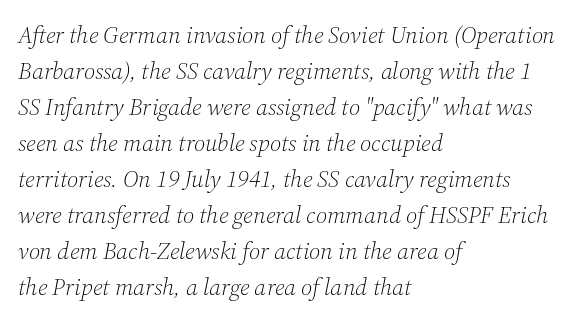
Q: Is the text bold? A: No.
Q: Is the text italic (slanted)? A: Yes, it leans right by about 12 degrees.
Q: Is the text underlined? A: No.
Q: How is the paragraph aligned? A: Left-aligned.
Q: Is the spacing between letters normal or unusually wide? A: Normal.
Q: Is the spacing between lines tight, normal or loose? A: Normal.
